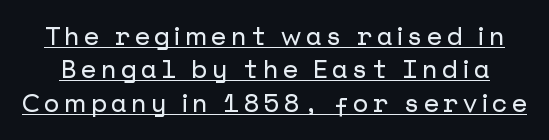
Q: Is the text italic (slanted)? A: No, it is upright.
Q: Is the text underlined? A: Yes.
Q: Is the spacing between lines tight, normal or loose? A: Normal.
